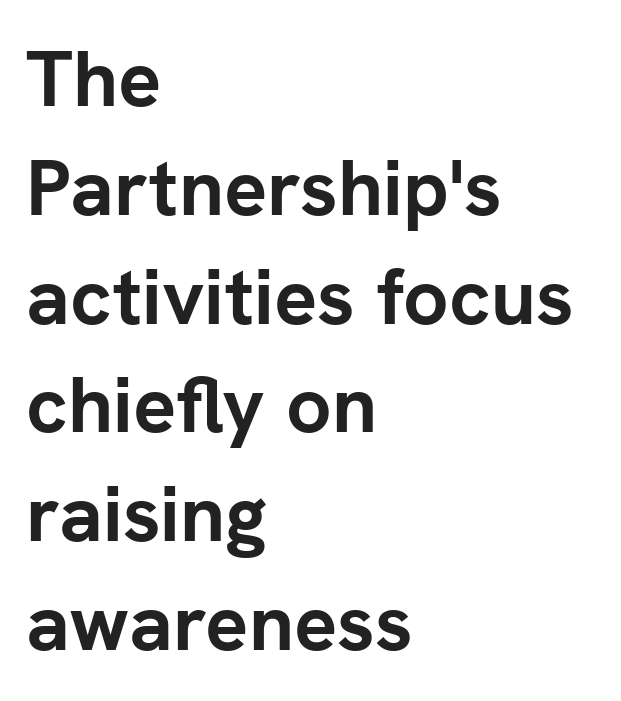
Q: Is the text bold? A: Yes.
Q: Is the text italic (slanted)? A: No, it is upright.
Q: Is the typeface a serif or a sans-serif typeface? A: Sans-serif.
Q: Is the text underlined? A: No.
Q: How is the paragraph aligned? A: Left-aligned.
Q: Is the spacing between letters normal or unusually wide? A: Normal.
Q: Is the spacing between lines tight, normal or loose? A: Normal.
Q: Width (condensed, normal, or wide)? A: Normal.
Q: Stroke contrast? A: Low.
Q: x-height? A: Medium.
Q: Monospaced? A: No.
